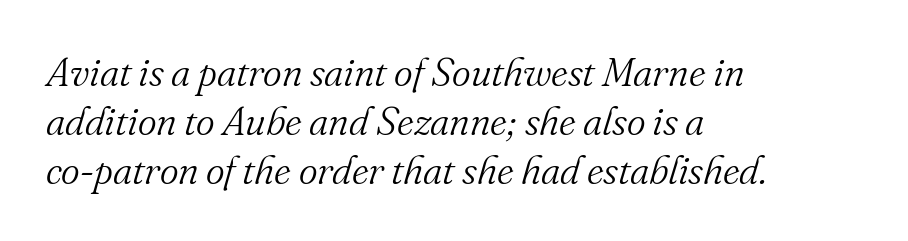
The image shows 40 px light serif type, italic (leaning right); set left-aligned, line spacing 1.22x, normal letter spacing, not underlined; medium stroke contrast and a small x-height.
